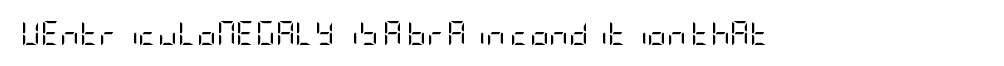
{"italic": "no", "bold": "no", "underline": "no", "letter_spacing": "normal", "letter_spacing_em": 0.0, "glyph_px": 24}
